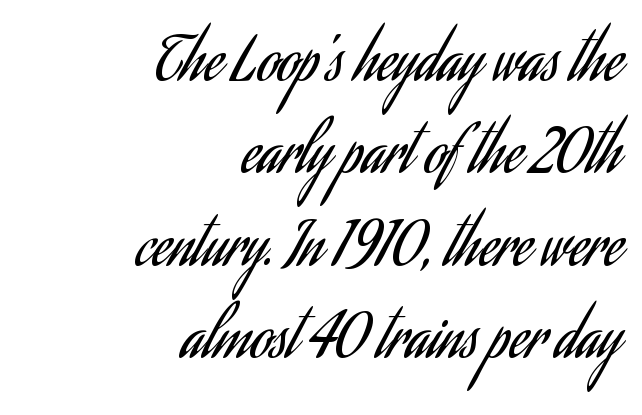
{"serif": "no", "bold": "no", "weight": "regular", "width": "condensed", "stroke_contrast": "low", "x_height": "small", "monospaced": "no", "underline": "no", "align": "right", "line_spacing": "normal", "line_spacing_ratio": 1.54, "letter_spacing": "normal", "letter_spacing_em": 0.0, "glyph_px": 60}
